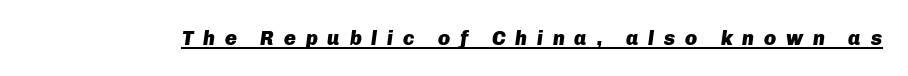
The image shows 20 px bold type, italic (leaning right); set unusually wide letter spacing (+0.49 em), underlined.
